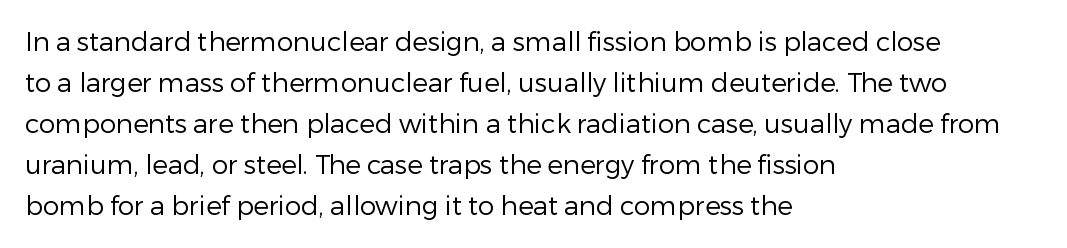
The words here are not underlined. Unbolded letterforms with no extra heft. Quick note: interline space is typical. These lines stack with their left ends in a neat column. Ordinary non-slanted type is in use. Here the glyphs are tracked normally, forming tight word shapes.
